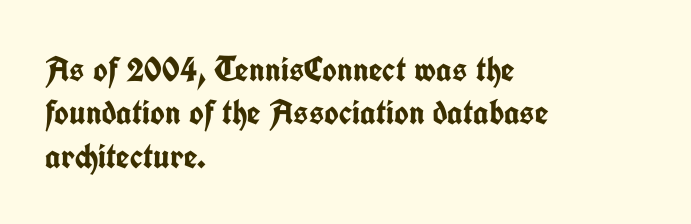
The image shows 35 px semibold, condensed sans-serif type, upright; set left-aligned, line spacing 1.24x, normal letter spacing, not underlined; low stroke contrast and a medium x-height.
